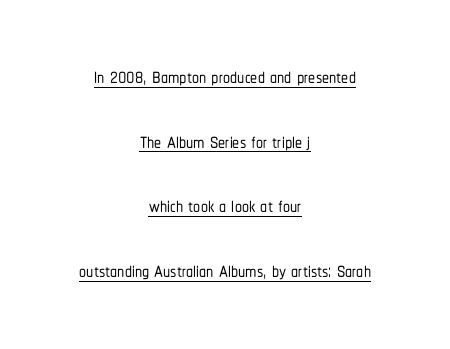
Q: Is the text italic (slanted)? A: No, it is upright.
Q: Is the typeface a serif or a sans-serif typeface? A: Sans-serif.
Q: Is the text underlined? A: Yes.
Q: How is the paragraph aligned? A: Centered.
Q: Is the spacing between letters normal or unusually wide? A: Normal.
Q: Is the spacing between lines tight, normal or loose? A: Loose.
Q: Width (condensed, normal, or wide)? A: Condensed.
Q: Stroke contrast? A: Low.
Q: x-height? A: Medium.
Q: Monospaced? A: No.
